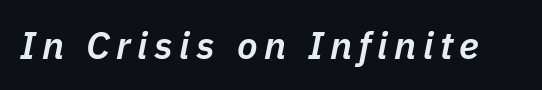
The space directly below the letters is spotless. This sample has the flowing, uneven cadence of proportional lettering. The font is running at a semibold setting, under full bold. Rendered with sloped, italic letterforms.
